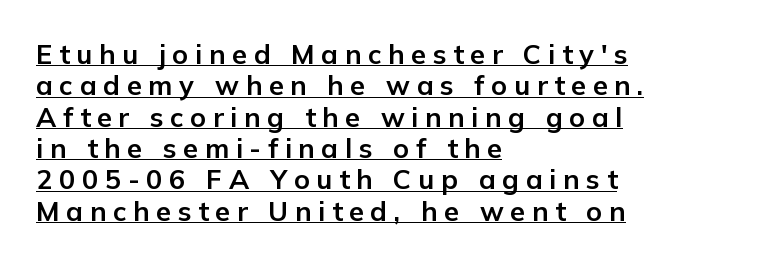
{"italic": "no", "bold": "yes", "underline": "yes", "align": "left", "line_spacing_ratio": 1.16, "letter_spacing": "wide", "letter_spacing_em": 0.25, "glyph_px": 27}
